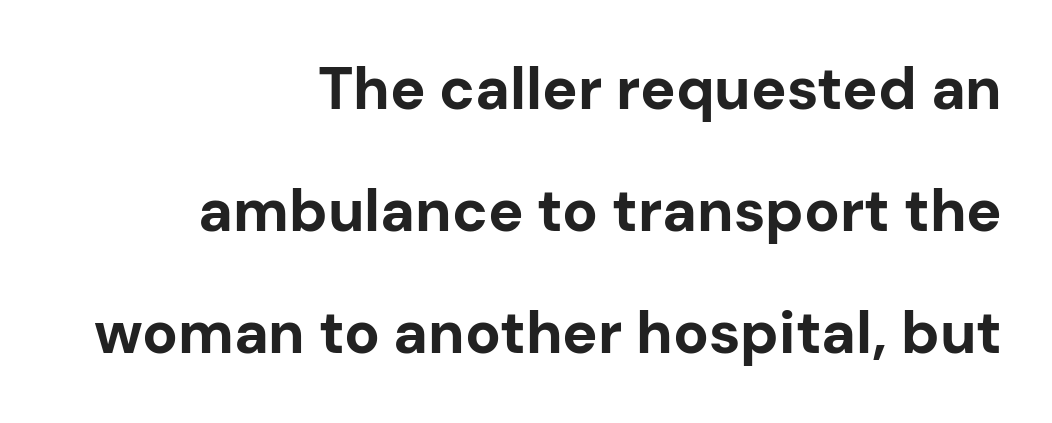
{"serif": "no", "italic": "no", "bold": "yes", "weight": "bold", "width": "normal", "stroke_contrast": "low", "x_height": "medium", "monospaced": "no", "underline": "no", "align": "right", "line_spacing": "loose", "line_spacing_ratio": 2.07, "letter_spacing": "normal", "letter_spacing_em": 0.0, "glyph_px": 59}
